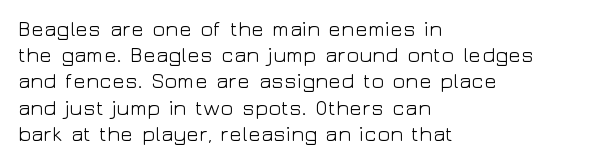
The image shows 21 px text type, upright; set left-aligned, normal line spacing (1.25x), normal letter spacing, not underlined.
